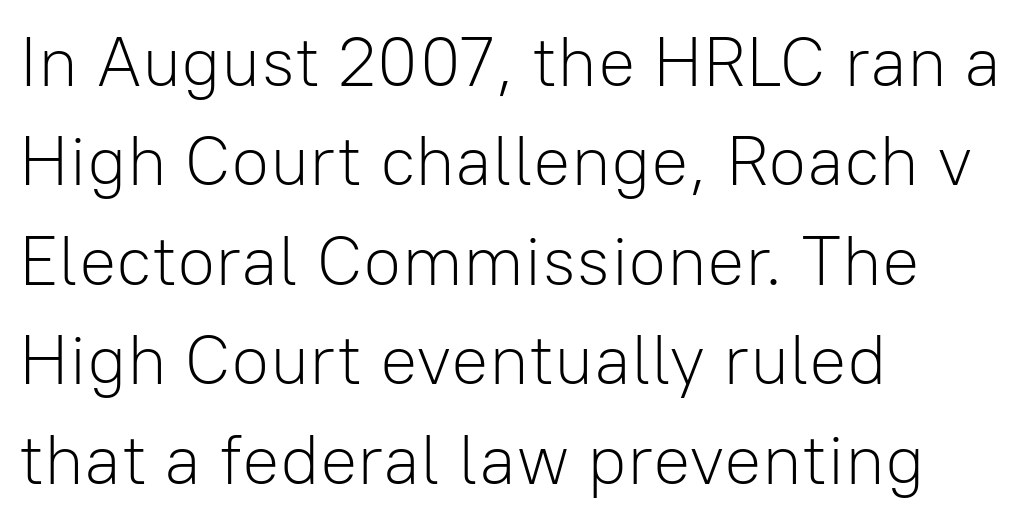
The image shows 70 px light sans-serif type, upright; set left-aligned, normal line spacing (1.42x), normal letter spacing, not underlined; low stroke contrast and a medium x-height.
